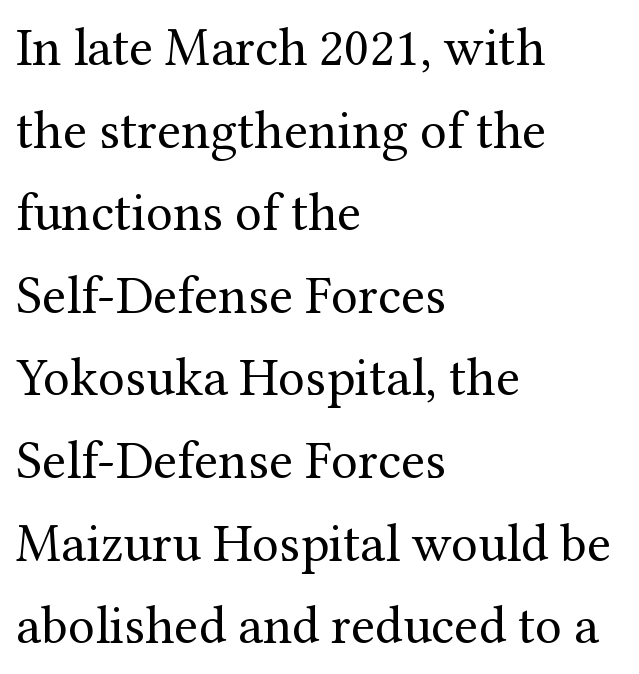
Q: Is the text bold? A: No.
Q: Is the text italic (slanted)? A: No, it is upright.
Q: Is the typeface a serif or a sans-serif typeface? A: Serif.
Q: Is the text underlined? A: No.
Q: How is the paragraph aligned? A: Left-aligned.
Q: Is the spacing between letters normal or unusually wide? A: Normal.
Q: Is the spacing between lines tight, normal or loose? A: Normal.
Q: Width (condensed, normal, or wide)? A: Normal.
Q: Stroke contrast? A: Medium.
Q: x-height? A: Medium.
Q: Monospaced? A: No.
